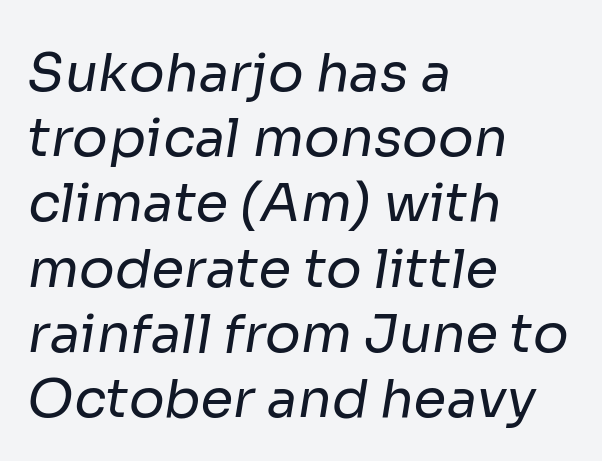
{"serif": "no", "bold": "no", "weight": "regular", "width": "normal", "stroke_contrast": "low", "x_height": "medium", "monospaced": "no", "underline": "no", "align": "left", "line_spacing_ratio": 1.23, "letter_spacing": "normal", "letter_spacing_em": 0.0, "glyph_px": 53}
